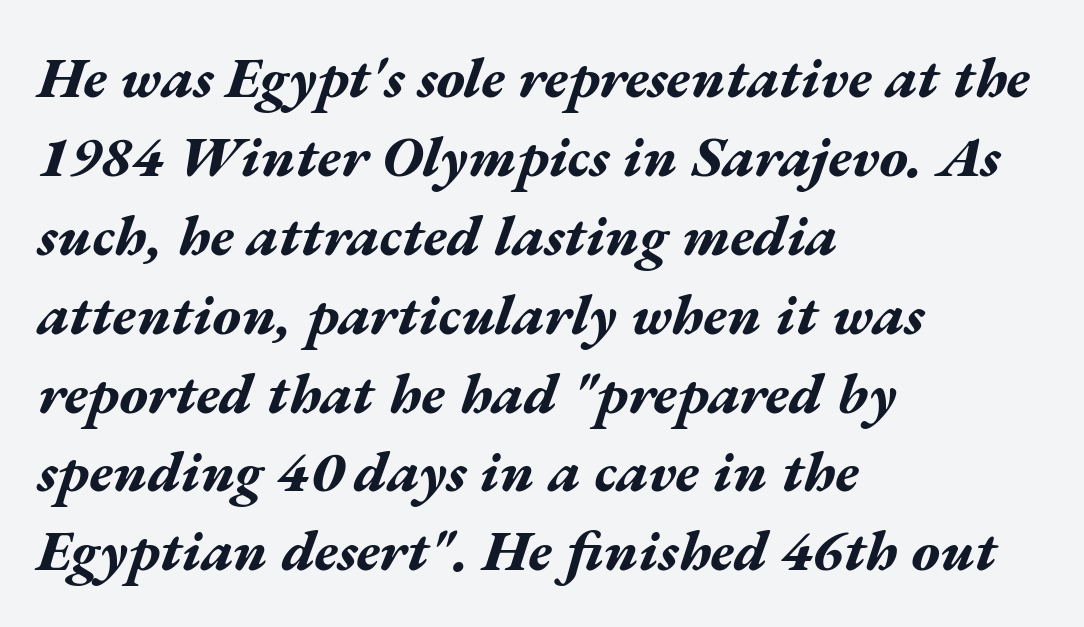
Q: Is the text bold? A: Yes.
Q: Is the text italic (slanted)? A: Yes, it leans right by about 17 degrees.
Q: Is the text underlined? A: No.
Q: How is the paragraph aligned? A: Left-aligned.
Q: Is the spacing between letters normal or unusually wide? A: Normal.
Q: Is the spacing between lines tight, normal or loose? A: Normal.
Q: Width (condensed, normal, or wide)? A: Wide.
Q: Stroke contrast? A: Medium.
Q: x-height? A: Medium.
Q: Monospaced? A: No.
